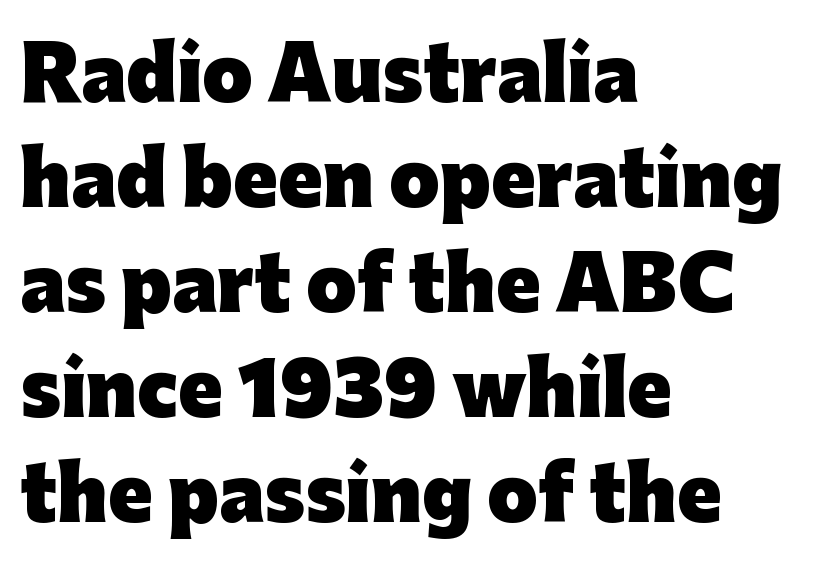
Q: Is the text bold? A: Yes.
Q: Is the text italic (slanted)? A: No, it is upright.
Q: Is the typeface a serif or a sans-serif typeface? A: Sans-serif.
Q: Is the text underlined? A: No.
Q: How is the paragraph aligned? A: Left-aligned.
Q: Is the spacing between letters normal or unusually wide? A: Normal.
Q: Is the spacing between lines tight, normal or loose? A: Normal.
Q: Width (condensed, normal, or wide)? A: Normal.
Q: Stroke contrast? A: Low.
Q: x-height? A: Medium.
Q: Monospaced? A: No.
